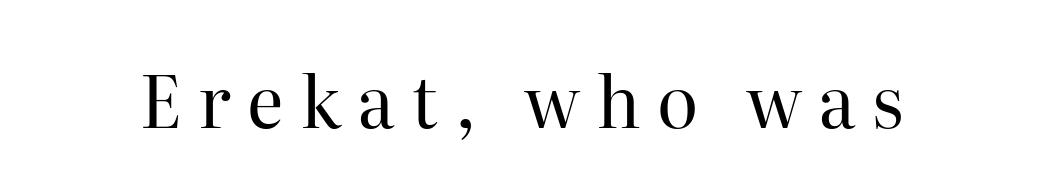
The image shows 71 px regular-weight serif type, upright; set unusually wide letter spacing (+0.23 em), not underlined; high stroke contrast and a medium x-height.
